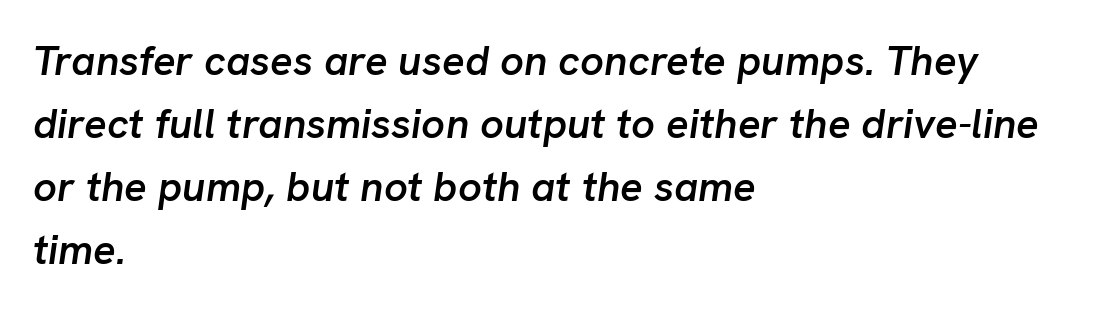
Visually the block forms a straight wall on the left and a jagged coastline on the right. Check under the words: just untouched page. The letters advance in unequal steps, a hallmark of proportional type. The rendering uses a moderate line-height, typical for paragraphs.
